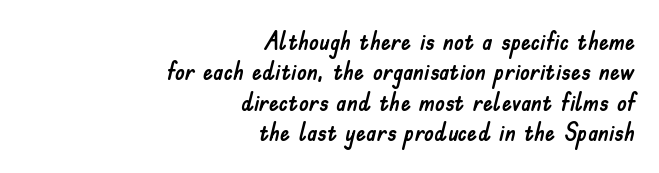
Q: Is the text italic (slanted)? A: Yes.
Q: Is the text underlined? A: No.
Q: How is the paragraph aligned? A: Right-aligned.
Q: Is the spacing between letters normal or unusually wide? A: Normal.
